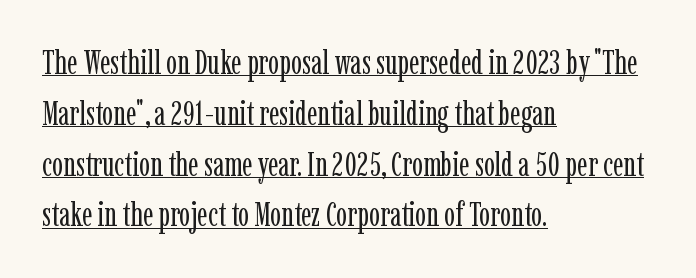
The image shows 33 px regular-weight, condensed serif type, upright; set left-aligned, normal line spacing (1.54x), normal letter spacing, underlined; low stroke contrast and a medium x-height.
